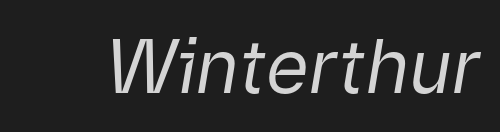
Q: Is the text bold? A: No.
Q: Is the text italic (slanted)? A: Yes, it leans right by about 9 degrees.
Q: Is the text underlined? A: No.
Q: Is the spacing between letters normal or unusually wide? A: Normal.
Q: Width (condensed, normal, or wide)? A: Normal.
Q: Stroke contrast? A: Low.
Q: x-height? A: Medium.
Q: Monospaced? A: No.
